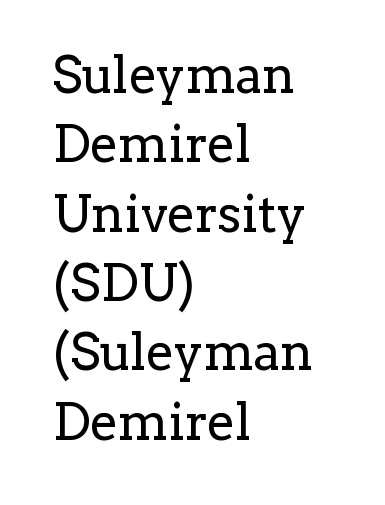
{"serif": "yes", "italic": "no", "bold": "no", "weight": "regular", "width": "normal", "stroke_contrast": "low", "x_height": "medium", "monospaced": "no", "underline": "no", "align": "left", "line_spacing": "normal", "line_spacing_ratio": 1.36, "letter_spacing": "normal", "letter_spacing_em": 0.0, "glyph_px": 51}
